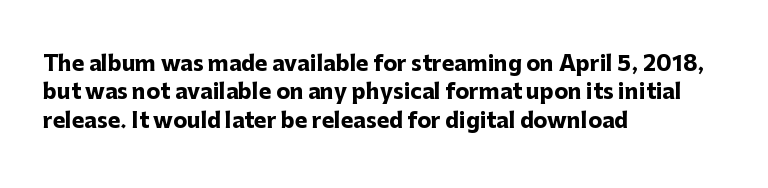
{"italic": "no", "bold": "yes", "underline": "no", "align": "left", "line_spacing": "normal", "line_spacing_ratio": 1.35, "letter_spacing": "normal", "letter_spacing_em": 0.0, "glyph_px": 21}
